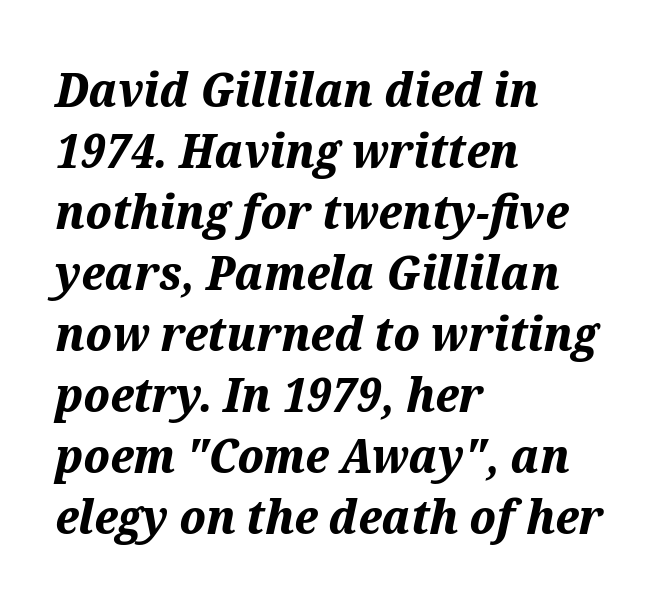
Glance below the letters and you will spot only blank space. Spacing between characters is what you'd get straight out of the box. Horizontally, the lines are justified to the leading edge only. The font is running at its bold setting. Think of a printed novel: that variable character pitch is what you see here. You can tell it's italic because the verticals aren't actually vertical.
